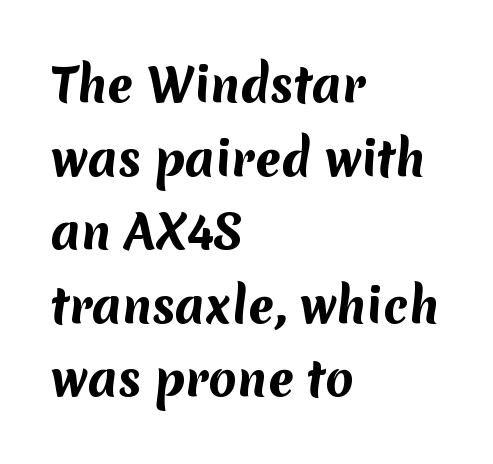
The image shows 46 px bold sans-serif type; set left-aligned, normal line spacing (1.6x), normal letter spacing, not underlined; medium stroke contrast and a medium x-height.
